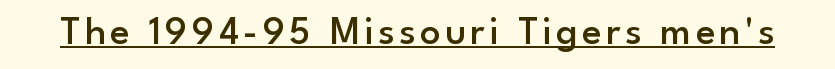
Q: Is the text bold? A: Semi-bold.
Q: Is the text italic (slanted)? A: No, it is upright.
Q: Is the typeface a serif or a sans-serif typeface? A: Sans-serif.
Q: Is the text underlined? A: Yes.
Q: Width (condensed, normal, or wide)? A: Normal.
Q: Stroke contrast? A: Low.
Q: x-height? A: Small.
Q: Monospaced? A: No.
